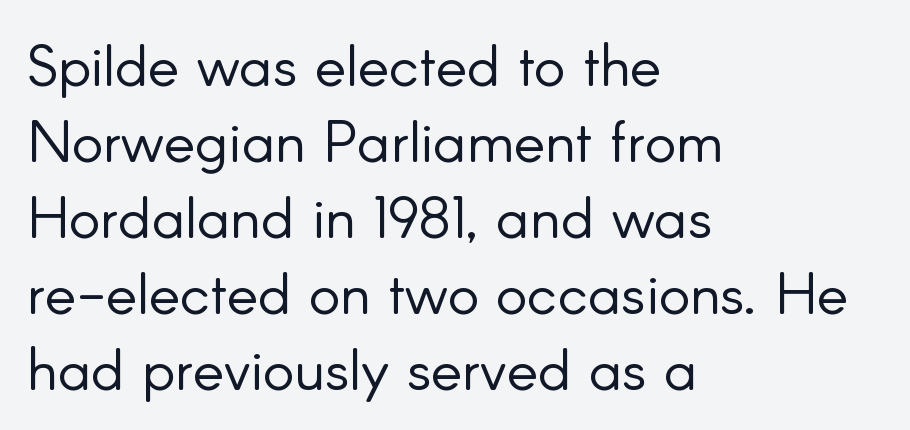
{"serif": "no", "italic": "no", "bold": "no", "weight": "light", "width": "normal", "stroke_contrast": "low", "x_height": "small", "monospaced": "no", "underline": "no", "align": "left", "line_spacing": "normal", "line_spacing_ratio": 1.29, "letter_spacing": "normal", "letter_spacing_em": 0.0, "glyph_px": 59}
